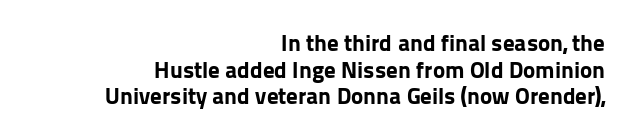
Set as a true bold cut, around the 700 mark. Tracking here is standard; glyphs follow each other at the usual distance. Posture: straight, roman, zero tilt. The typesetter chose a ragged-left arrangement here. Check under the words: just untouched page.
